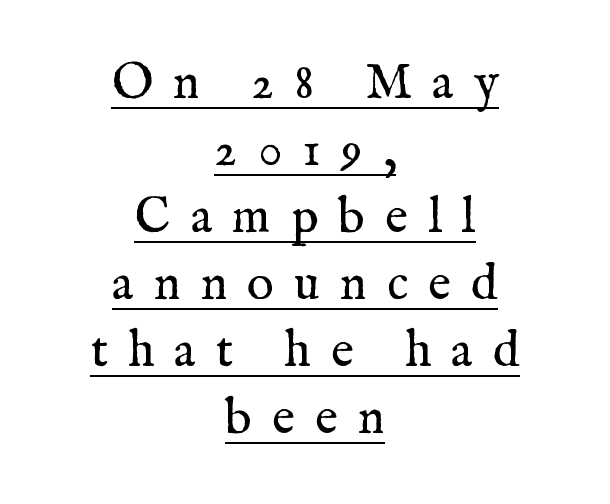
Q: Is the text bold? A: No.
Q: Is the text italic (slanted)? A: No, it is upright.
Q: Is the typeface a serif or a sans-serif typeface? A: Serif.
Q: Is the text underlined? A: Yes.
Q: How is the paragraph aligned? A: Centered.
Q: Is the spacing between letters normal or unusually wide? A: Unusually wide.
Q: Is the spacing between lines tight, normal or loose? A: Normal.
Q: Width (condensed, normal, or wide)? A: Normal.
Q: Stroke contrast? A: Medium.
Q: x-height? A: Medium.
Q: Monospaced? A: No.
